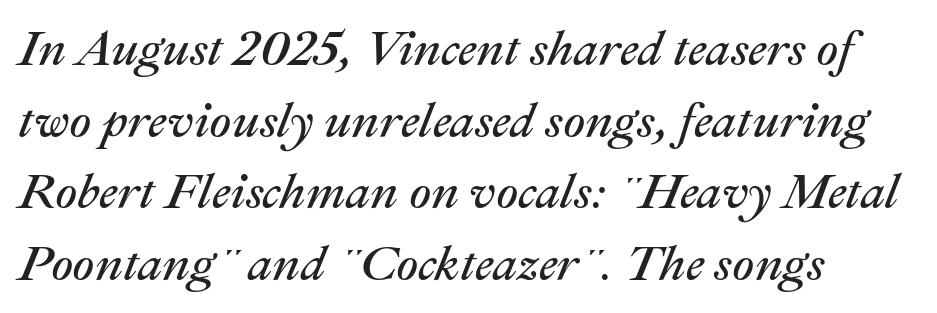
{"italic": "yes", "lean": "right", "slant_degrees": 22, "bold": "no", "weight": "regular", "width": "normal", "stroke_contrast": "medium", "x_height": "medium", "monospaced": "no", "underline": "no", "align": "left", "line_spacing": "normal", "line_spacing_ratio": 1.46, "letter_spacing": "normal", "letter_spacing_em": 0.0, "glyph_px": 49}
